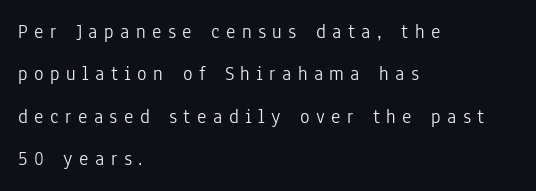
Q: Is the text bold? A: No.
Q: Is the text italic (slanted)? A: No, it is upright.
Q: Is the text underlined? A: No.
Q: How is the paragraph aligned? A: Left-aligned.
Q: Is the spacing between letters normal or unusually wide? A: Unusually wide.
Q: Is the spacing between lines tight, normal or loose? A: Loose.
